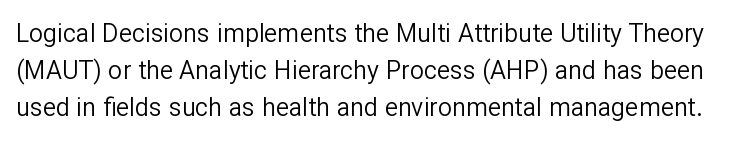
The image shows 25 px text type, upright; set normal line spacing (1.48x), normal letter spacing, not underlined.
